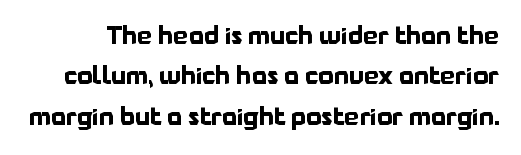
This is roman type, the default non-slanted kind. Nobody drew a line under any word here. What stands out about the letter spacing? Nothing — it is the standard amount. What's the leading like? Ordinary, nothing unusual. Compared with an ordinary text face, these strokes are far heavier — a full bold.
